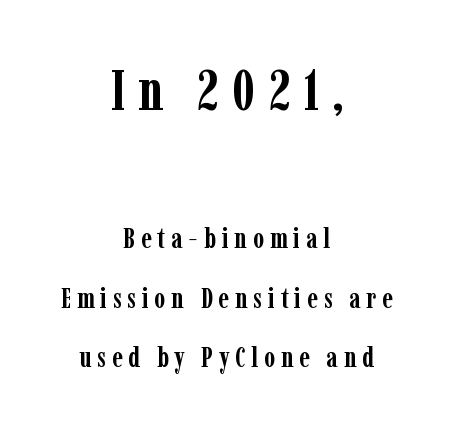
Q: Is the text bold? A: Yes.
Q: Is the text italic (slanted)? A: No, it is upright.
Q: Is the typeface a serif or a sans-serif typeface? A: Serif.
Q: Is the text underlined? A: No.
Q: How is the paragraph aligned? A: Centered.
Q: Is the spacing between letters normal or unusually wide? A: Unusually wide.
Q: Is the spacing between lines tight, normal or loose? A: Loose.
Q: Which block of text is set in a larger size, the first (top) or the second (bottom)? A: The first (top) one.
Q: Width (condensed, normal, or wide)? A: Condensed.
Q: Stroke contrast? A: Low.
Q: x-height? A: Medium.
Q: Monospaced? A: No.
